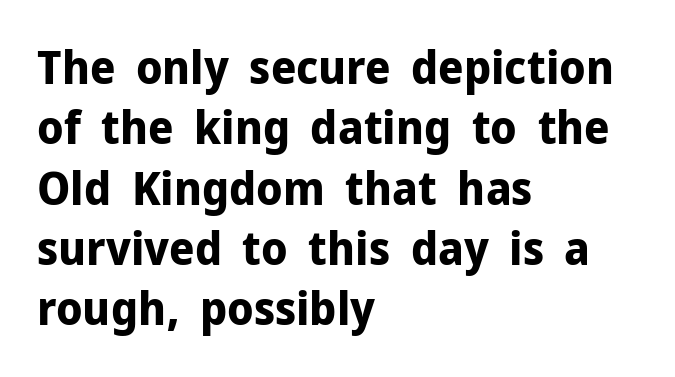
The image shows 46 px bold sans-serif type, upright; set left-aligned, normal line spacing (1.31x), normal letter spacing, not underlined; low stroke contrast and a medium x-height.
